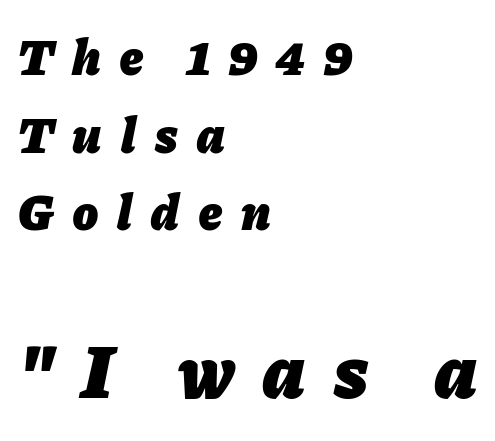
Horizontally, the lines are justified to the leading edge only. Is this a fixed-width face? No — the glyphs have proportional, varying widths. Note: smaller setting up top, larger setting below. The zone under the glyphs is completely vacant. One glance says typical: line gaps are just what's usual. Caption: bold face, heavy strokes.
